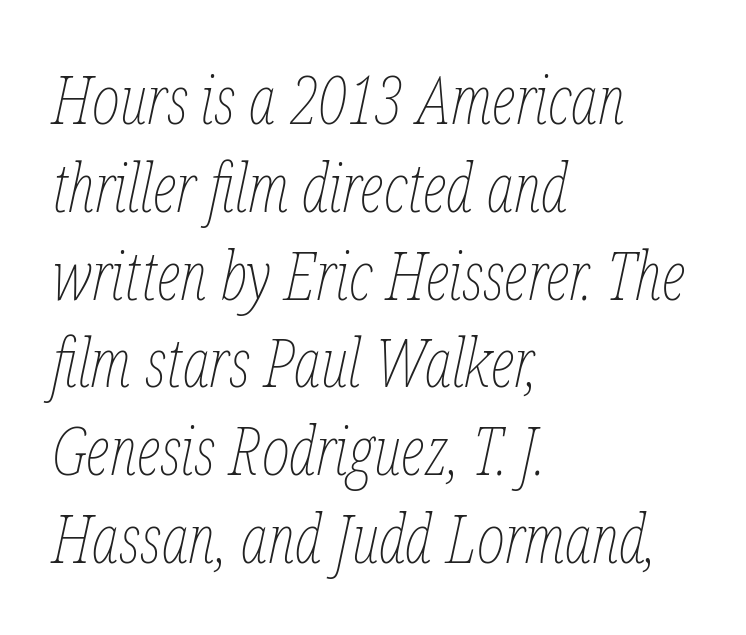
The line-height multiplier appears to be the usual default. The gaps between neighbouring characters are ordinary and unremarkable. Character widths vary here, with narrow letters taking less room than wide ones. No word sits above an underline. Weight: not bold — regular or lighter.
